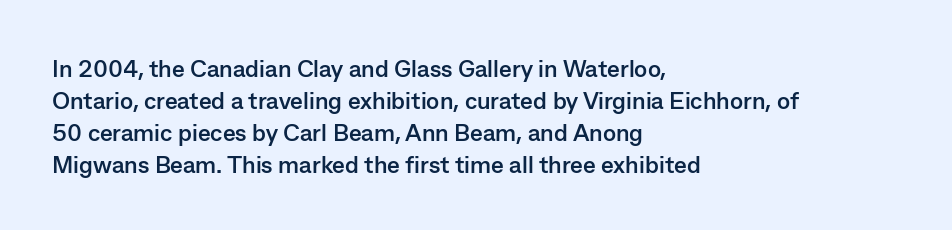
How are the letters spaced? Ordinarily, with no added tracking. Left-aligned paragraph, ragged on the right. The rows are spaced the way most documents space them. The glyphs are unaccompanied by any horizontal stroke below them. Weight check: bold — yes, fully. Ordinary non-slanted type is in use.
